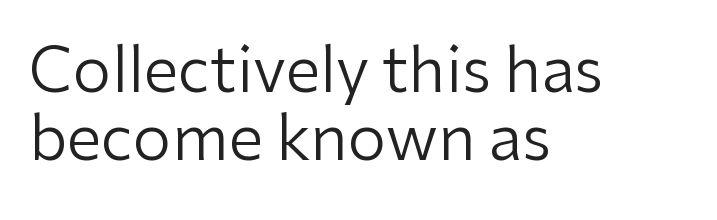
{"serif": "no", "italic": "no", "bold": "no", "weight": "regular", "width": "normal", "stroke_contrast": "low", "x_height": "medium", "monospaced": "no", "underline": "no", "align": "left", "line_spacing": "tight", "line_spacing_ratio": 1.1, "letter_spacing": "normal", "letter_spacing_em": 0.0, "glyph_px": 62}
